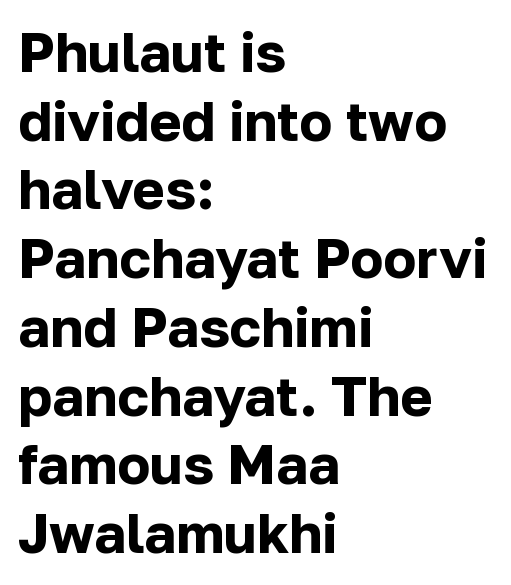
Q: Is the text bold? A: Yes.
Q: Is the text italic (slanted)? A: No, it is upright.
Q: Is the typeface a serif or a sans-serif typeface? A: Sans-serif.
Q: Is the text underlined? A: No.
Q: How is the paragraph aligned? A: Left-aligned.
Q: Is the spacing between letters normal or unusually wide? A: Normal.
Q: Is the spacing between lines tight, normal or loose? A: Normal.
Q: Width (condensed, normal, or wide)? A: Normal.
Q: Stroke contrast? A: Low.
Q: x-height? A: Medium.
Q: Monospaced? A: No.
